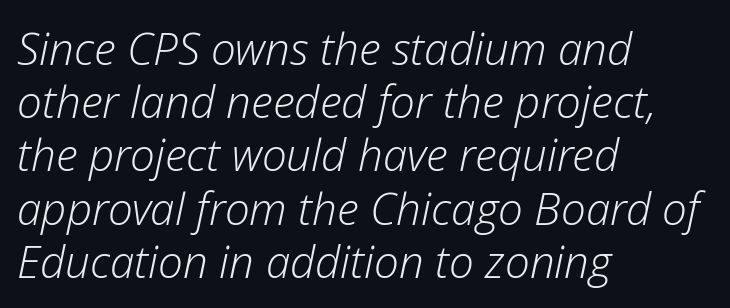
{"italic": "yes", "lean": "right", "slant_degrees": 12, "bold": "no", "weight": "light", "width": "normal", "stroke_contrast": "low", "x_height": "medium", "monospaced": "no", "underline": "no", "align": "left", "line_spacing_ratio": 1.21, "letter_spacing": "normal", "letter_spacing_em": 0.0, "glyph_px": 44}
